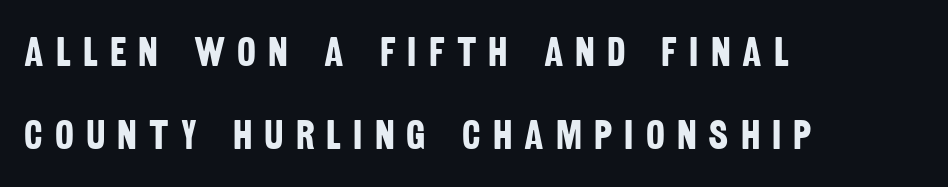
Q: Is the text bold? A: Yes.
Q: Is the typeface a serif or a sans-serif typeface? A: Sans-serif.
Q: Is the text underlined? A: No.
Q: How is the paragraph aligned? A: Left-aligned.
Q: Is the spacing between letters normal or unusually wide? A: Unusually wide.
Q: Is the spacing between lines tight, normal or loose? A: Loose.
Q: Width (condensed, normal, or wide)? A: Condensed.
Q: Stroke contrast? A: Low.
Q: x-height? A: Large.
Q: Monospaced? A: No.
